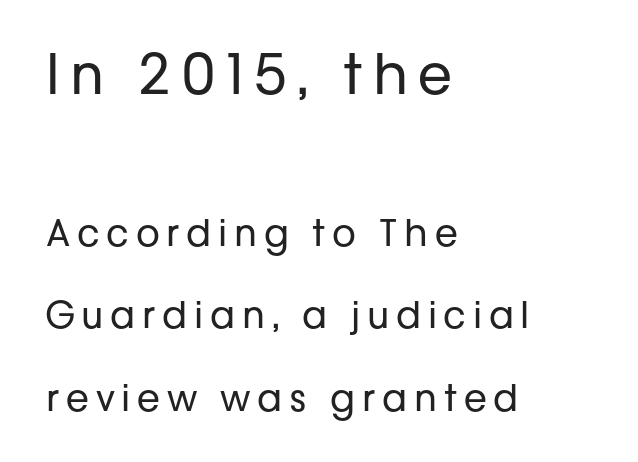
The image shows 55 px regular-weight sans-serif type, upright; set left-aligned, loose line spacing (2.23x), not underlined; the first (top) block is 1.49x larger; low stroke contrast and a medium x-height.
